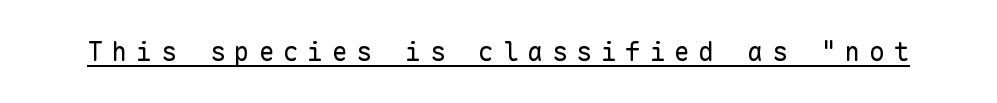
This is roman type, the default non-slanted kind. Unbolded letterforms with no extra heft. The glyphs are accompanied by a horizontal stroke just below them. The gaps between neighbouring characters are conspicuously large.
